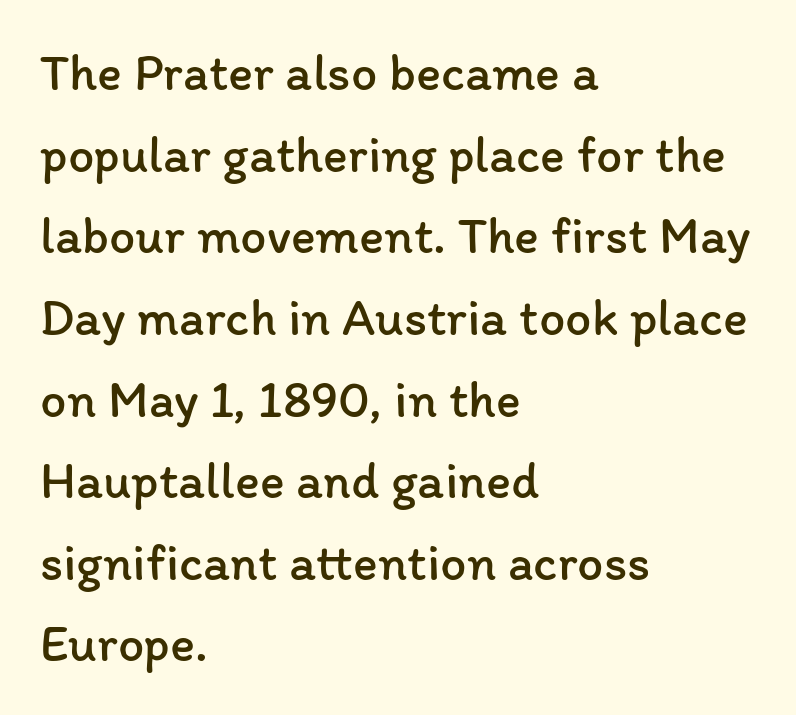
Q: Is the text bold? A: No.
Q: Is the text italic (slanted)? A: No, it is upright.
Q: Is the text underlined? A: No.
Q: How is the paragraph aligned? A: Left-aligned.
Q: Is the spacing between letters normal or unusually wide? A: Normal.
Q: Is the spacing between lines tight, normal or loose? A: Normal.
Q: Width (condensed, normal, or wide)? A: Normal.
Q: Stroke contrast? A: Low.
Q: x-height? A: Medium.
Q: Monospaced? A: No.
